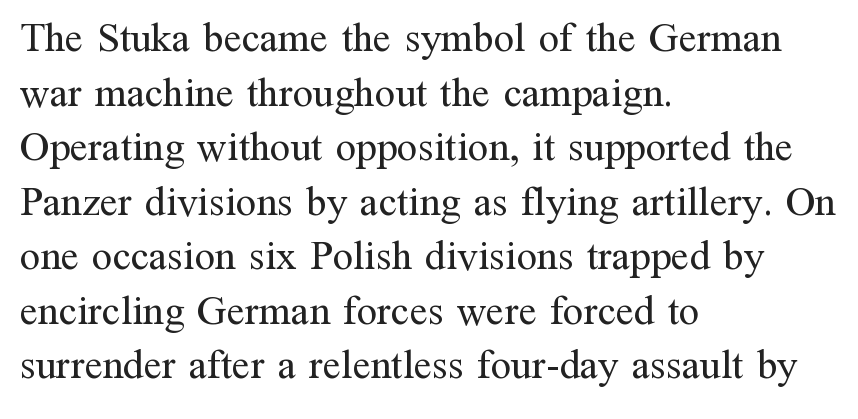
Q: Is the text bold? A: No.
Q: Is the text italic (slanted)? A: No, it is upright.
Q: Is the typeface a serif or a sans-serif typeface? A: Serif.
Q: Is the text underlined? A: No.
Q: How is the paragraph aligned? A: Left-aligned.
Q: Is the spacing between letters normal or unusually wide? A: Normal.
Q: Is the spacing between lines tight, normal or loose? A: Normal.
Q: Width (condensed, normal, or wide)? A: Normal.
Q: Stroke contrast? A: Medium.
Q: x-height? A: Medium.
Q: Monospaced? A: No.
